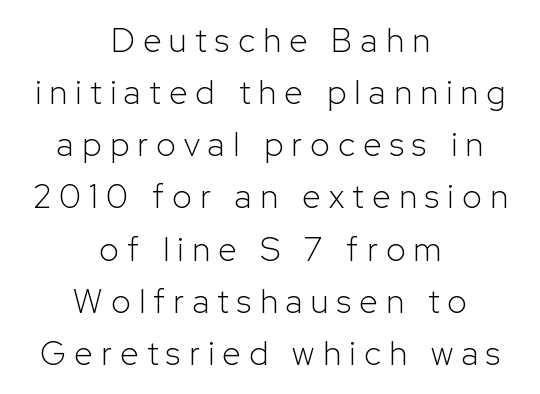
The image shows 33 px light sans-serif type, upright; set centered, normal line spacing (1.58x), unusually wide letter spacing (+0.26 em), not underlined; low stroke contrast and a medium x-height.
